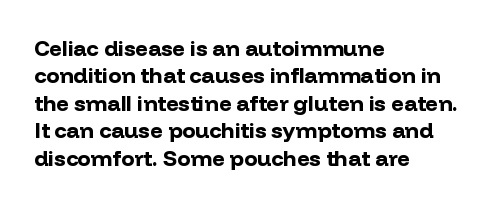
{"italic": "no", "bold": "yes", "underline": "no", "align": "left", "line_spacing": "normal", "line_spacing_ratio": 1.25, "letter_spacing": "normal", "letter_spacing_em": 0.0, "glyph_px": 22}
